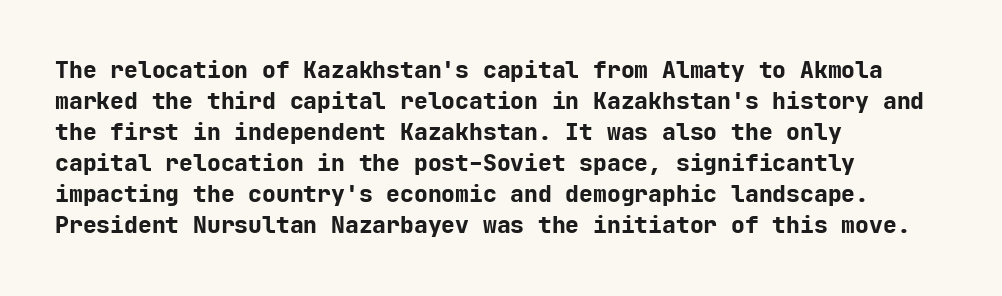
{"italic": "no", "bold": "yes", "underline": "no", "align": "left", "line_spacing": "normal", "line_spacing_ratio": 1.35, "letter_spacing": "normal", "letter_spacing_em": 0.0, "glyph_px": 23}
